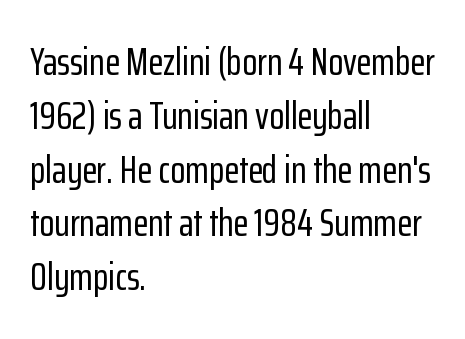
The image shows 39 px condensed sans-serif type, upright; set left-aligned, normal line spacing (1.38x), normal letter spacing, not underlined; low stroke contrast and a medium x-height.
